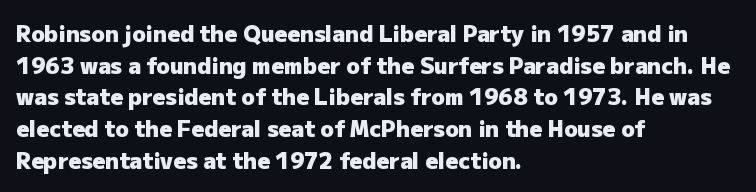
Q: Is the text bold? A: Yes.
Q: Is the text italic (slanted)? A: No, it is upright.
Q: Is the text underlined? A: No.
Q: How is the paragraph aligned? A: Left-aligned.
Q: Is the spacing between letters normal or unusually wide? A: Normal.
Q: Is the spacing between lines tight, normal or loose? A: Normal.
